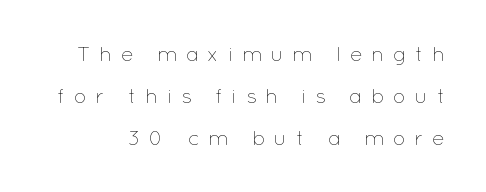
The image shows 21 px text type, upright; set loose line spacing (2.01x), unusually wide letter spacing (+0.41 em), not underlined.
